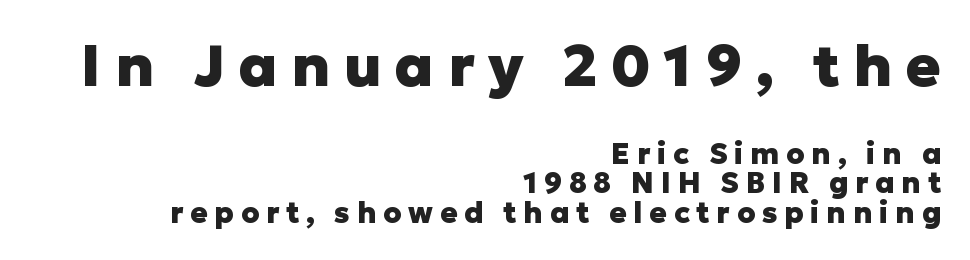
{"serif": "no", "italic": "no", "bold": "yes", "weight": "heavy", "width": "normal", "stroke_contrast": "low", "x_height": "medium", "monospaced": "no", "underline": "no", "align": "right", "line_spacing": "tight", "line_spacing_ratio": 1.02, "letter_spacing": "wide", "letter_spacing_em": 0.23, "larger_block": "first", "size_ratio": 2.0, "glyph_px": 58}
